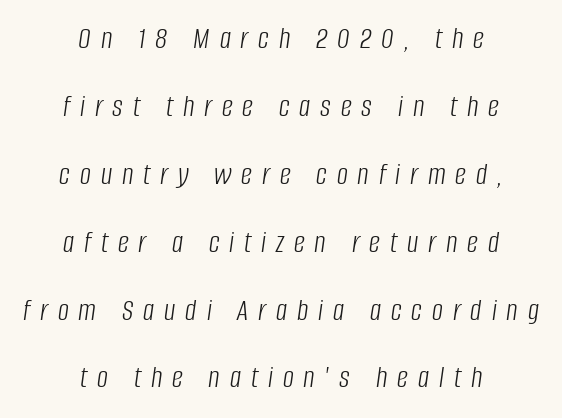
Q: Is the text bold? A: No.
Q: Is the text italic (slanted)? A: Yes, it leans right by about 8 degrees.
Q: Is the text underlined? A: No.
Q: How is the paragraph aligned? A: Centered.
Q: Is the spacing between letters normal or unusually wide? A: Unusually wide.
Q: Is the spacing between lines tight, normal or loose? A: Loose.
Q: Width (condensed, normal, or wide)? A: Condensed.
Q: Stroke contrast? A: Low.
Q: x-height? A: Large.
Q: Monospaced? A: No.
